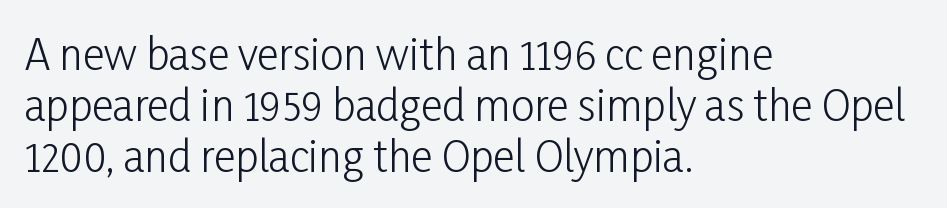
Q: Is the text bold? A: No.
Q: Is the text italic (slanted)? A: No, it is upright.
Q: Is the typeface a serif or a sans-serif typeface? A: Sans-serif.
Q: Is the text underlined? A: No.
Q: How is the paragraph aligned? A: Left-aligned.
Q: Is the spacing between letters normal or unusually wide? A: Normal.
Q: Width (condensed, normal, or wide)? A: Condensed.
Q: Stroke contrast? A: Low.
Q: x-height? A: Medium.
Q: Monospaced? A: No.
